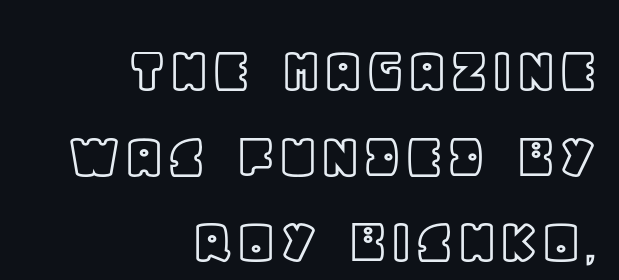
Regarding leading, the lines here are spaced in the standard way. The lettering stays uniformly vertical, giving the passage a roman look. Caption: standard tracking, unaltered. These lines are rendered in a variable-pitch font. No word sits above an underline. In CSS terms this would be text-align: right.
